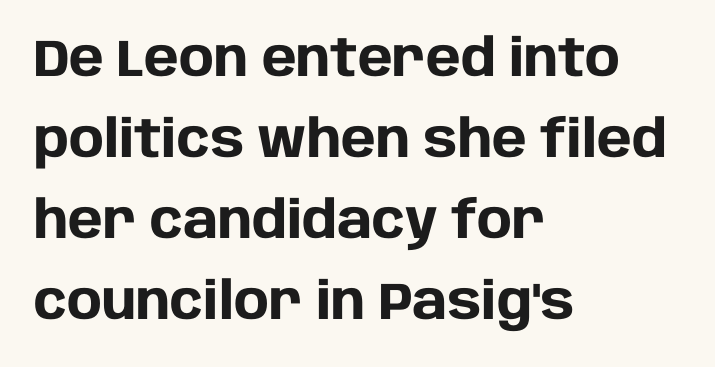
{"serif": "no", "italic": "no", "bold": "yes", "weight": "heavy", "width": "normal", "stroke_contrast": "low", "x_height": "large", "monospaced": "no", "underline": "no", "align": "left", "line_spacing": "normal", "line_spacing_ratio": 1.56, "letter_spacing": "normal", "letter_spacing_em": 0.0, "glyph_px": 52}
